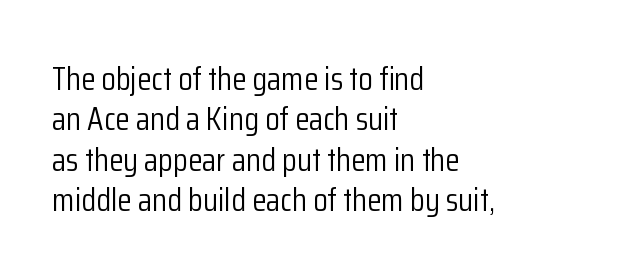
Each letter keeps its own natural width here, so spacing adapts to shape. Each stroke keeps to a modest, everyday thickness or less. Descender tails drop into unmarked territory. These lines were composed using upright roman letters.
